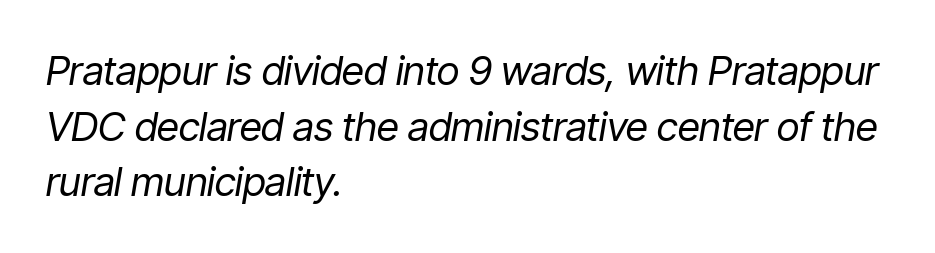
{"italic": "yes", "lean": "right", "slant_degrees": 9, "bold": "no", "weight": "regular", "width": "condensed", "stroke_contrast": "low", "x_height": "medium", "monospaced": "no", "underline": "no", "align": "left", "line_spacing": "normal", "line_spacing_ratio": 1.39, "letter_spacing": "normal", "letter_spacing_em": 0.0, "glyph_px": 40}
